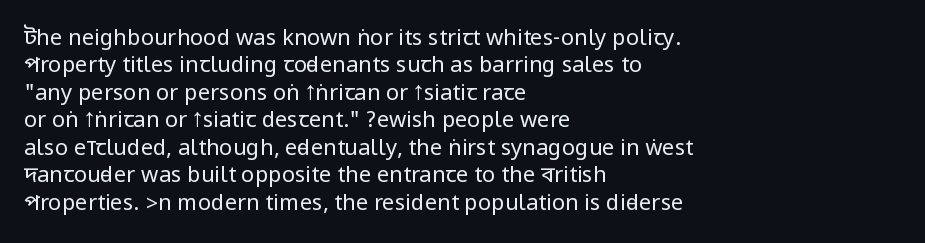
Counters stay open thanks to moderate or lighter strokes. All the whitespace from short lines collects on the right. Normally led — the rows are evenly, conventionally spaced. The glyphs are unaccompanied by any horizontal stroke below them.
